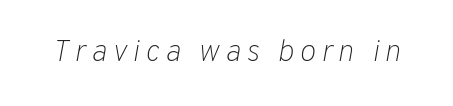
The image shows 31 px light type, italic (leaning right); set not underlined; low stroke contrast and a medium x-height.
